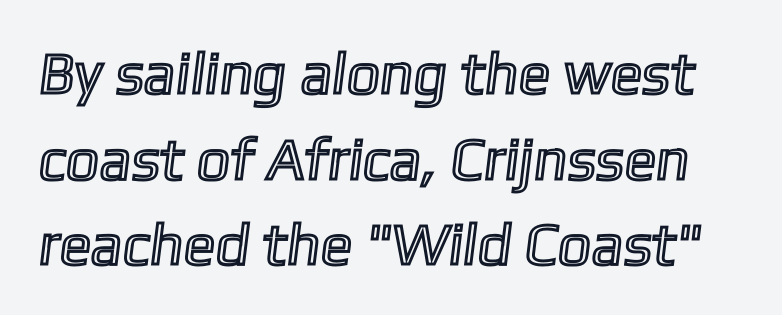
The image shows 59 px text type; set normal line spacing (1.45x), normal letter spacing, not underlined; a medium x-height.
